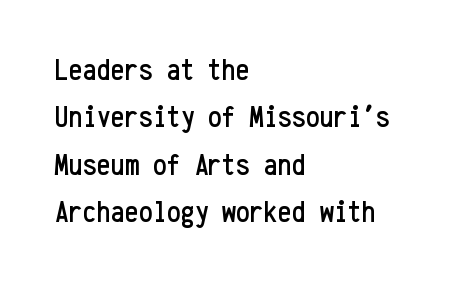
Q: Is the text italic (slanted)? A: No, it is upright.
Q: Is the typeface a serif or a sans-serif typeface? A: Sans-serif.
Q: Is the text underlined? A: No.
Q: How is the paragraph aligned? A: Left-aligned.
Q: Is the spacing between letters normal or unusually wide? A: Normal.
Q: Is the spacing between lines tight, normal or loose? A: Normal.
Q: Width (condensed, normal, or wide)? A: Condensed.
Q: Stroke contrast? A: Low.
Q: x-height? A: Medium.
Q: Monospaced? A: Yes.
